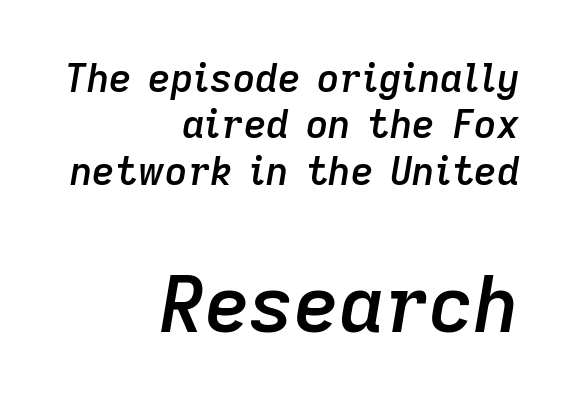
{"italic": "yes", "lean": "right", "slant_degrees": 9, "bold": "semi", "weight": "semibold", "width": "normal", "stroke_contrast": "low", "x_height": "medium", "monospaced": "no", "underline": "no", "align": "right", "line_spacing_ratio": 1.19, "letter_spacing": "normal", "letter_spacing_em": 0.0, "larger_block": "second", "size_ratio": 2.0, "glyph_px": 78}
